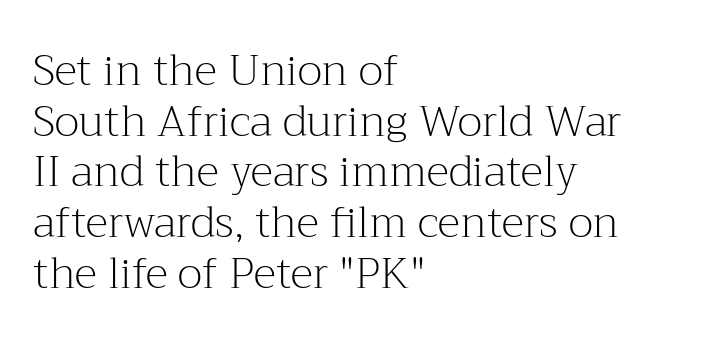
The image shows 43 px light serif type, upright; set left-aligned, line spacing 1.18x, normal letter spacing, not underlined; medium stroke contrast and a medium x-height.
